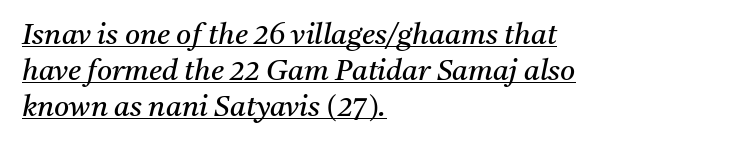
Designer's note — italics engaged. Honestly, the letter spacing is just normal — you wouldn't notice it. A serif font was chosen for this passage. Character widths vary here, with narrow letters taking less room than wide ones. On a weight scale, this lands at 450 or below.
